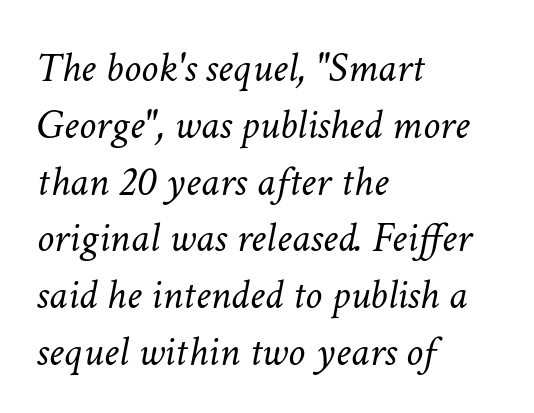
The image shows 43 px light type, italic (leaning right); set left-aligned, normal line spacing (1.32x), normal letter spacing, not underlined; low stroke contrast and a medium x-height.
